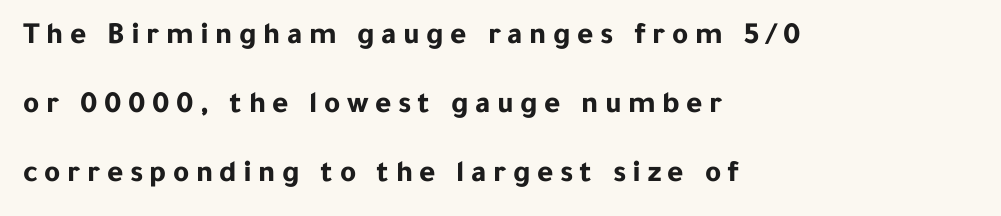
{"serif": "no", "italic": "no", "bold": "yes", "weight": "bold", "width": "normal", "stroke_contrast": "low", "x_height": "medium", "monospaced": "no", "underline": "no", "align": "left", "line_spacing": "loose", "line_spacing_ratio": 2.22, "letter_spacing": "wide", "letter_spacing_em": 0.21, "glyph_px": 31}
